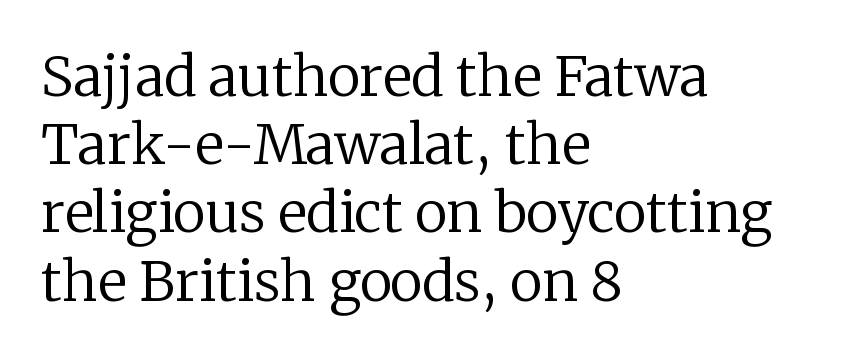
The image shows 55 px regular-weight serif type, upright; set left-aligned, line spacing 1.24x, normal letter spacing, not underlined; low stroke contrast and a medium x-height.
